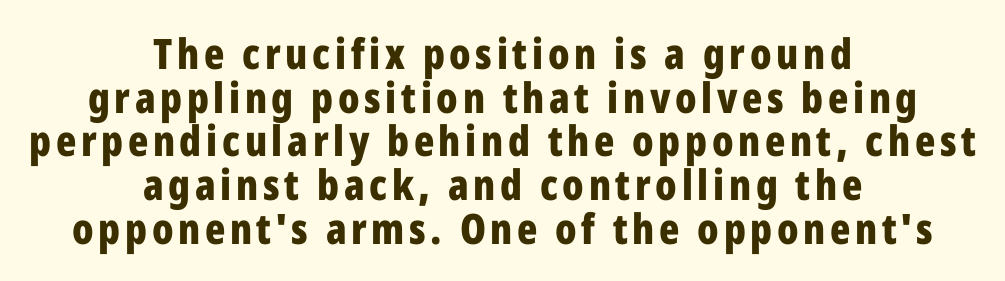
{"serif": "no", "italic": "no", "bold": "yes", "weight": "bold", "width": "condensed", "stroke_contrast": "low", "x_height": "medium", "monospaced": "no", "underline": "no", "align": "center", "line_spacing": "tight", "line_spacing_ratio": 1.04, "glyph_px": 42}
